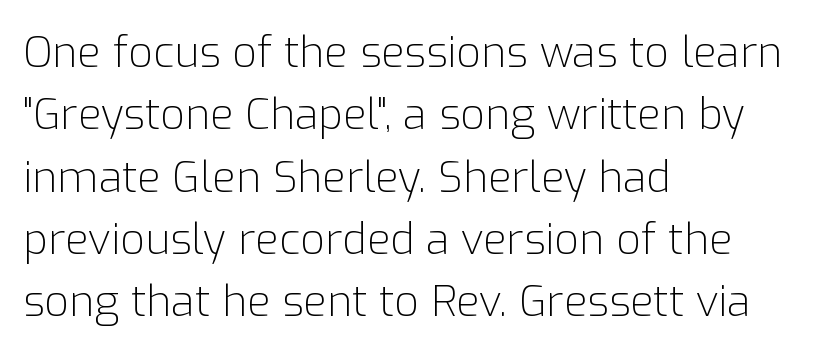
Descender tails drop into unmarked territory. You can tell it's not italic because the verticals are truly vertical. These lines are composed in type without serifs. One-word summary of the alignment: left. Words appear dense and cohesive because spacing is normal. The passage shown is not bold in any degree.
